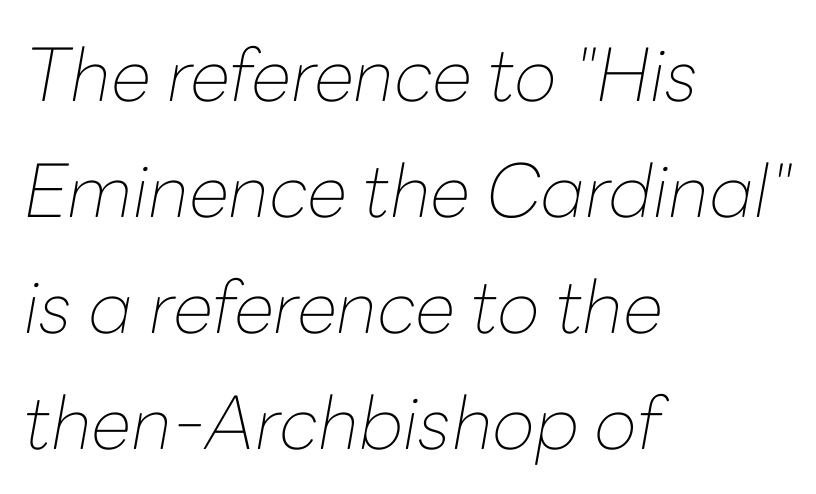
{"italic": "yes", "lean": "right", "slant_degrees": 10, "bold": "no", "weight": "thin", "width": "normal", "stroke_contrast": "low", "x_height": "medium", "monospaced": "no", "underline": "no", "align": "left", "line_spacing": "normal", "line_spacing_ratio": 1.59, "letter_spacing": "normal", "letter_spacing_em": 0.0, "glyph_px": 73}
